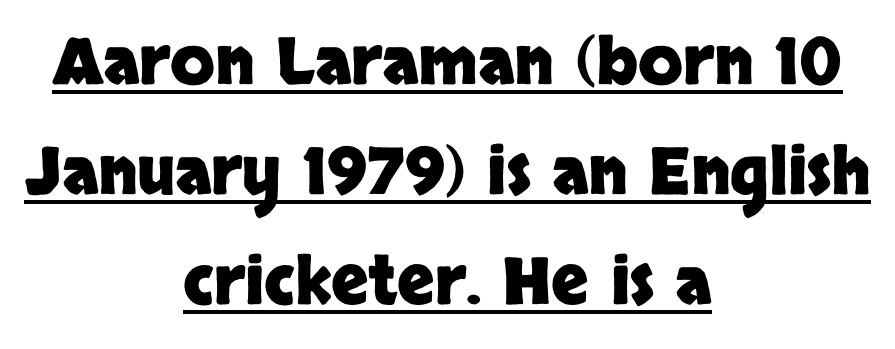
Italic? Not at all — the glyphs are vertical. Bold? Absolutely — the strokes are thick and heavy. Character widths vary here, with narrow letters taking less room than wide ones. The lettering is marked with a stroke running underneath it. This rendering uses center alignment, leaving both contours irregular but symmetric. Leading matches the norm, producing a regular column.
